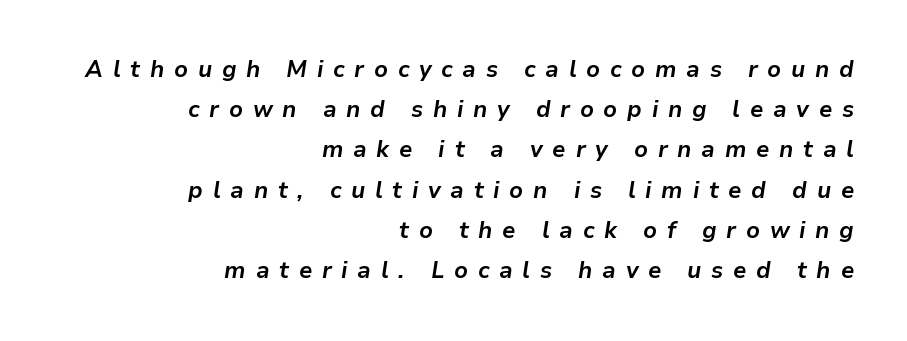
{"italic": "yes", "lean": "right", "slant_degrees": 9, "bold": "yes", "underline": "no", "align": "right", "line_spacing_ratio": 1.75, "letter_spacing": "wide", "letter_spacing_em": 0.42, "glyph_px": 23}
